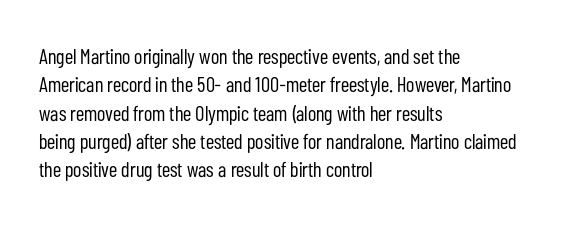
The image shows 21 px text type, upright; set left-aligned, normal line spacing (1.35x), normal letter spacing, not underlined.
